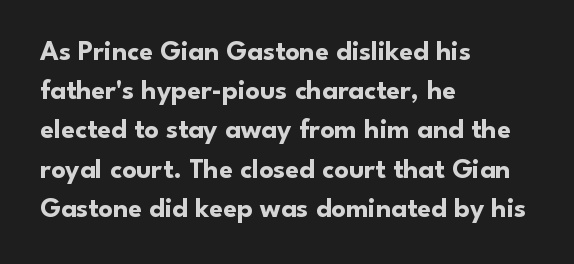
Q: Is the text bold? A: Yes.
Q: Is the text italic (slanted)? A: No, it is upright.
Q: Is the typeface a serif or a sans-serif typeface? A: Sans-serif.
Q: Is the text underlined? A: No.
Q: How is the paragraph aligned? A: Left-aligned.
Q: Is the spacing between letters normal or unusually wide? A: Normal.
Q: Is the spacing between lines tight, normal or loose? A: Normal.
Q: Width (condensed, normal, or wide)? A: Normal.
Q: Stroke contrast? A: Low.
Q: x-height? A: Small.
Q: Monospaced? A: No.
